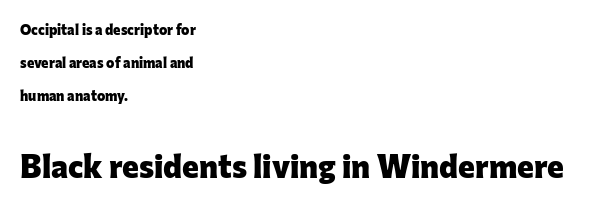
{"serif": "no", "italic": "no", "bold": "yes", "weight": "heavy", "width": "normal", "stroke_contrast": "low", "x_height": "medium", "monospaced": "no", "underline": "no", "align": "left", "line_spacing": "loose", "line_spacing_ratio": 2.36, "letter_spacing": "normal", "letter_spacing_em": 0.0, "larger_block": "second", "size_ratio": 2.29, "glyph_px": 32}
